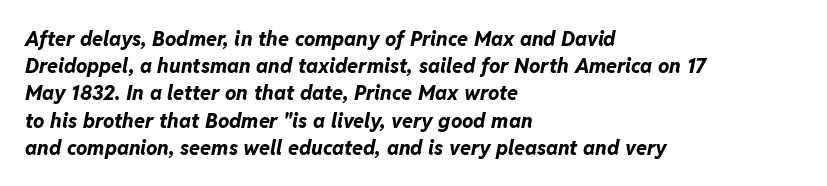
{"italic": "yes", "lean": "right", "slant_degrees": 11, "bold": "yes", "underline": "no", "align": "left", "line_spacing": "normal", "line_spacing_ratio": 1.36, "letter_spacing": "normal", "letter_spacing_em": 0.0, "glyph_px": 20}
